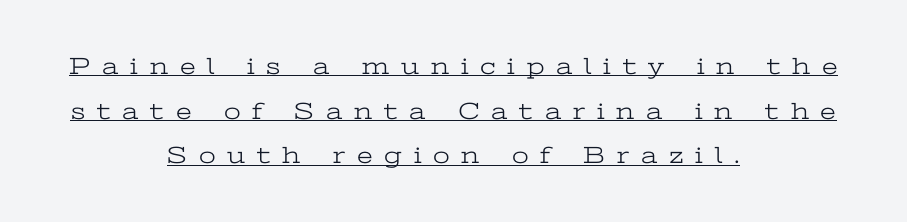
Q: Is the text bold? A: No.
Q: Is the text italic (slanted)? A: No, it is upright.
Q: Is the text underlined? A: Yes.
Q: How is the paragraph aligned? A: Centered.
Q: Is the spacing between letters normal or unusually wide? A: Unusually wide.
